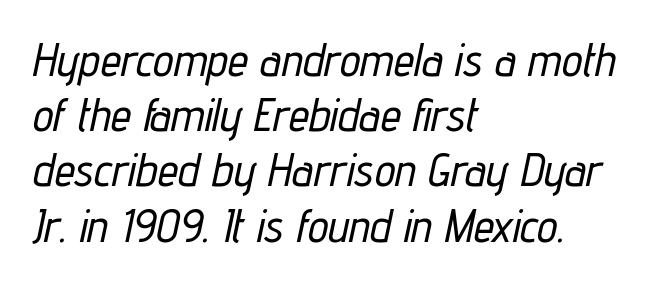
Q: Is the text italic (slanted)? A: Yes, it leans right by about 12 degrees.
Q: Is the text underlined? A: No.
Q: How is the paragraph aligned? A: Left-aligned.
Q: Is the spacing between letters normal or unusually wide? A: Normal.
Q: Width (condensed, normal, or wide)? A: Condensed.
Q: Stroke contrast? A: Low.
Q: x-height? A: Medium.
Q: Monospaced? A: No.
